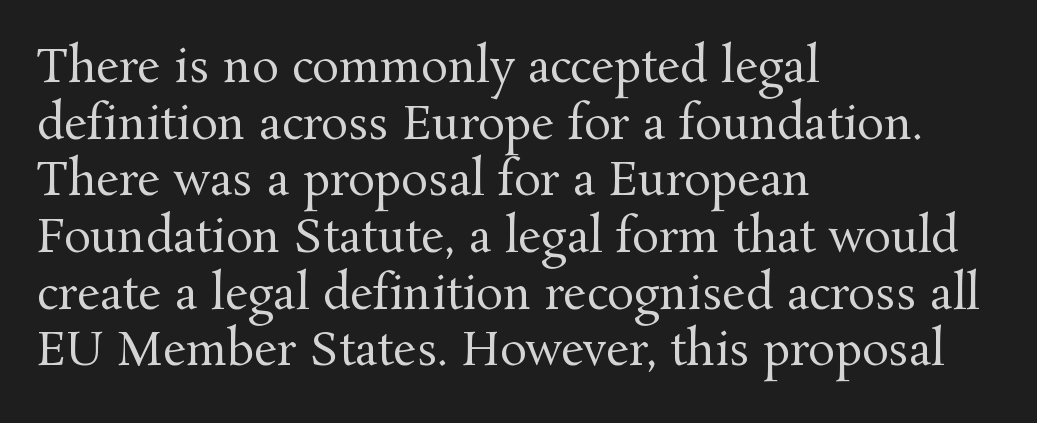
Q: Is the text bold? A: No.
Q: Is the text italic (slanted)? A: No, it is upright.
Q: Is the typeface a serif or a sans-serif typeface? A: Serif.
Q: Is the text underlined? A: No.
Q: How is the paragraph aligned? A: Left-aligned.
Q: Is the spacing between letters normal or unusually wide? A: Normal.
Q: Is the spacing between lines tight, normal or loose? A: Normal.
Q: Width (condensed, normal, or wide)? A: Normal.
Q: Stroke contrast? A: Medium.
Q: x-height? A: Medium.
Q: Monospaced? A: No.
